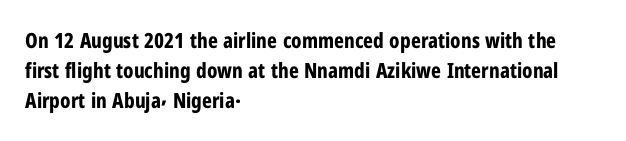
The image shows 21 px bold type, upright; set left-aligned, normal line spacing (1.43x), normal letter spacing, not underlined.
